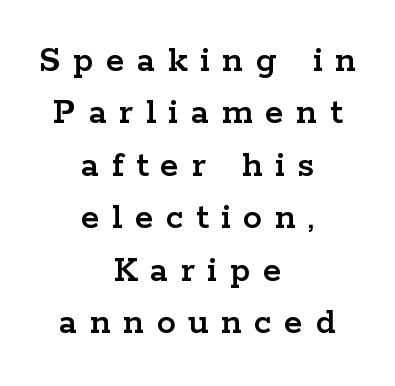
Q: Is the text italic (slanted)? A: No, it is upright.
Q: Is the typeface a serif or a sans-serif typeface? A: Serif.
Q: Is the text underlined? A: No.
Q: How is the paragraph aligned? A: Centered.
Q: Is the spacing between letters normal or unusually wide? A: Unusually wide.
Q: Is the spacing between lines tight, normal or loose? A: Normal.
Q: Width (condensed, normal, or wide)? A: Wide.
Q: Stroke contrast? A: Low.
Q: x-height? A: Medium.
Q: Monospaced? A: No.
